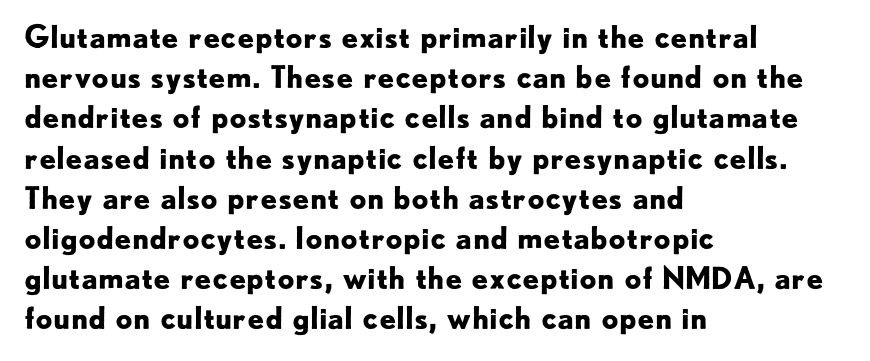
The image shows 30 px bold sans-serif type, upright; set left-aligned, normal line spacing (1.34x), normal letter spacing, not underlined; low stroke contrast and a small x-height.
